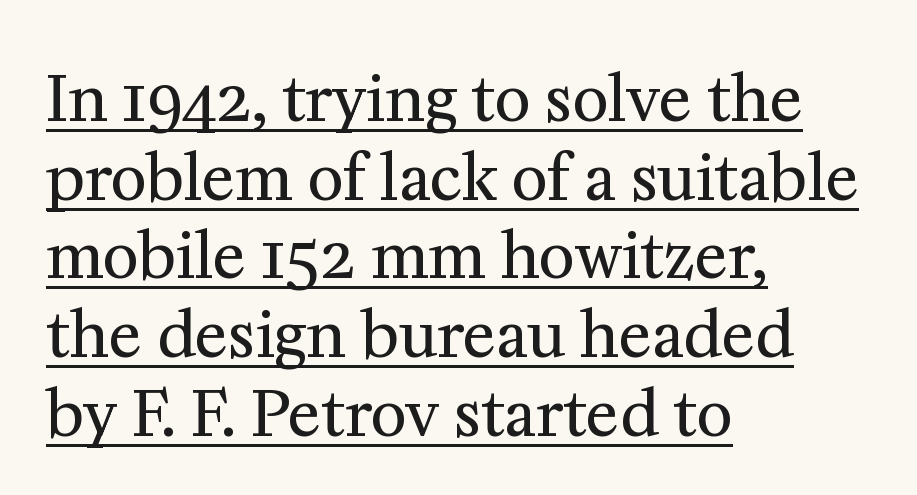
Q: Is the text bold? A: No.
Q: Is the text italic (slanted)? A: No, it is upright.
Q: Is the typeface a serif or a sans-serif typeface? A: Serif.
Q: Is the text underlined? A: Yes.
Q: How is the paragraph aligned? A: Left-aligned.
Q: Is the spacing between letters normal or unusually wide? A: Normal.
Q: Is the spacing between lines tight, normal or loose? A: Normal.
Q: Width (condensed, normal, or wide)? A: Normal.
Q: Stroke contrast? A: Medium.
Q: x-height? A: Medium.
Q: Monospaced? A: No.
